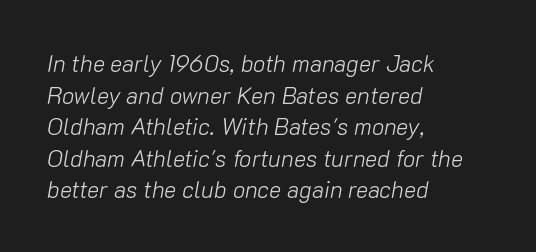
{"italic": "yes", "lean": "right", "slant_degrees": 10, "bold": "no", "underline": "no", "align": "left", "line_spacing": "normal", "line_spacing_ratio": 1.37, "letter_spacing": "normal", "letter_spacing_em": 0.0, "glyph_px": 23}
